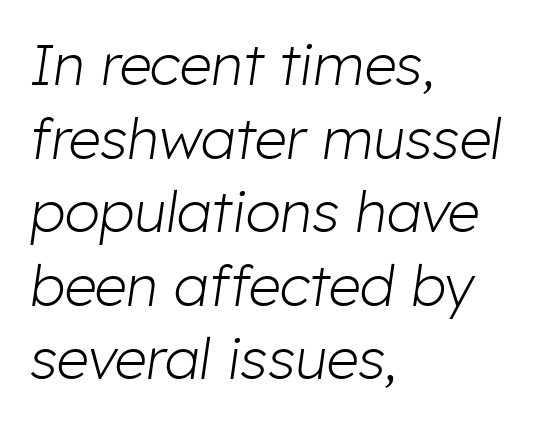
The image shows 57 px light type, italic (leaning right); set left-aligned, normal line spacing (1.29x), normal letter spacing, not underlined; low stroke contrast and a medium x-height.
